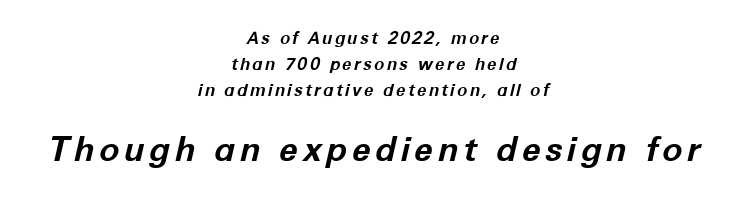
{"italic": "yes", "lean": "right", "slant_degrees": 12, "bold": "yes", "weight": "bold", "width": "normal", "stroke_contrast": "low", "x_height": "medium", "monospaced": "no", "underline": "no", "align": "center", "line_spacing": "normal", "line_spacing_ratio": 1.53, "larger_block": "second", "size_ratio": 2.0, "glyph_px": 34}
